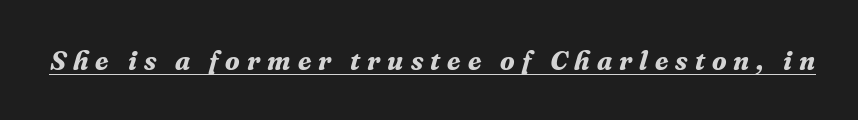
Each word looks stretched out because of the extra space between its letters. A typographer would call this underscored text. Chunky letters — that's bold for sure. You can tell it's italic because the verticals aren't actually vertical.
